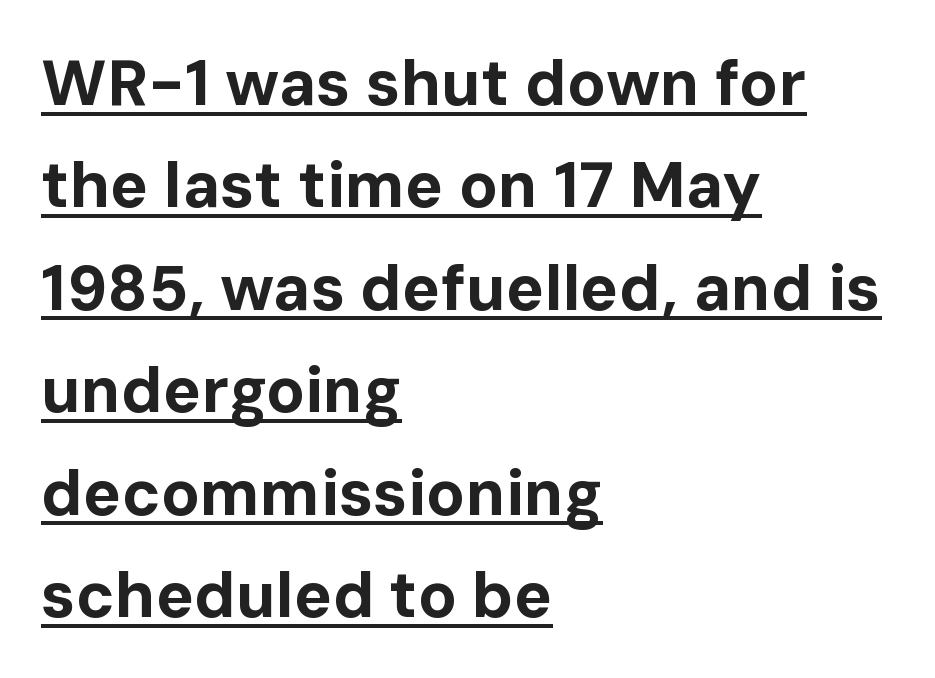
Q: Is the text bold? A: Yes.
Q: Is the text italic (slanted)? A: No, it is upright.
Q: Is the typeface a serif or a sans-serif typeface? A: Sans-serif.
Q: Is the text underlined? A: Yes.
Q: How is the paragraph aligned? A: Left-aligned.
Q: Is the spacing between letters normal or unusually wide? A: Normal.
Q: Is the spacing between lines tight, normal or loose? A: Normal.
Q: Width (condensed, normal, or wide)? A: Normal.
Q: Stroke contrast? A: Low.
Q: x-height? A: Medium.
Q: Monospaced? A: No.
